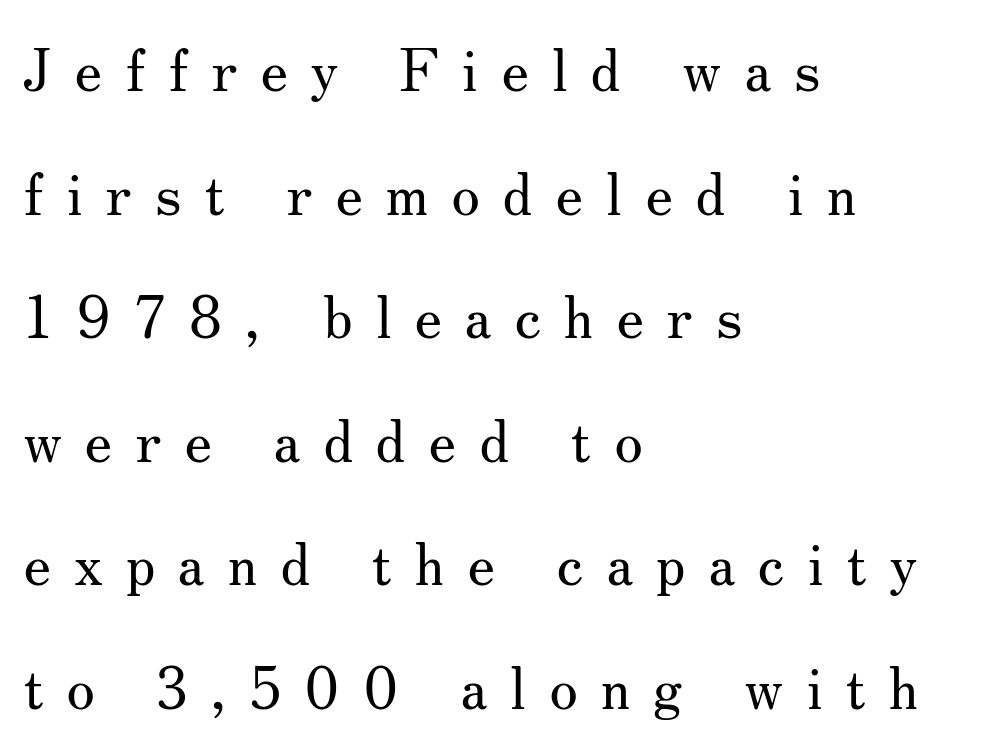
The image shows 58 px regular-weight serif type, upright; set left-aligned, loose line spacing (2.13x), unusually wide letter spacing (+0.39 em), not underlined; medium stroke contrast and a small x-height.
